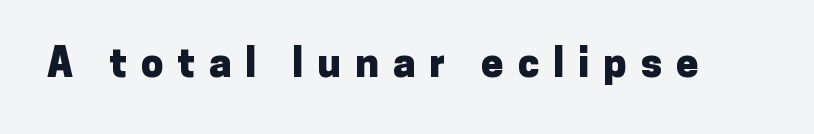
The image shows 40 px heavy sans-serif type, upright; set unusually wide letter spacing (+0.35 em), not underlined; low stroke contrast and a medium x-height.
